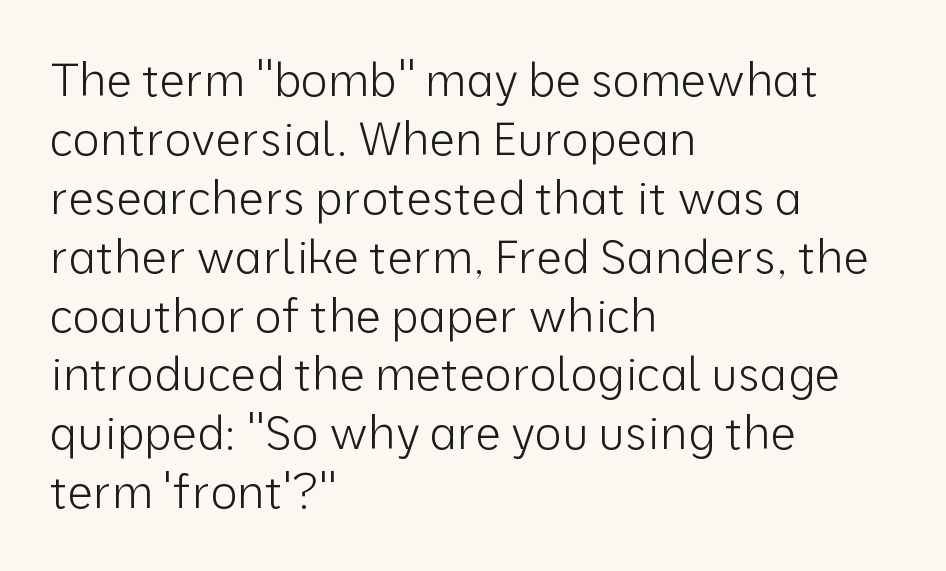
Q: Is the text bold? A: No.
Q: Is the text italic (slanted)? A: No, it is upright.
Q: Is the typeface a serif or a sans-serif typeface? A: Sans-serif.
Q: Is the text underlined? A: No.
Q: How is the paragraph aligned? A: Left-aligned.
Q: Is the spacing between letters normal or unusually wide? A: Normal.
Q: Is the spacing between lines tight, normal or loose? A: Normal.
Q: Width (condensed, normal, or wide)? A: Normal.
Q: Stroke contrast? A: Low.
Q: x-height? A: Medium.
Q: Monospaced? A: No.
